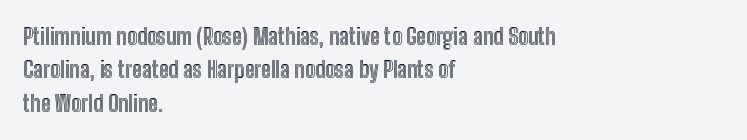
Q: Is the text italic (slanted)? A: No, it is upright.
Q: Is the text underlined? A: No.
Q: How is the paragraph aligned? A: Left-aligned.
Q: Is the spacing between letters normal or unusually wide? A: Normal.
Q: Is the spacing between lines tight, normal or loose? A: Normal.
